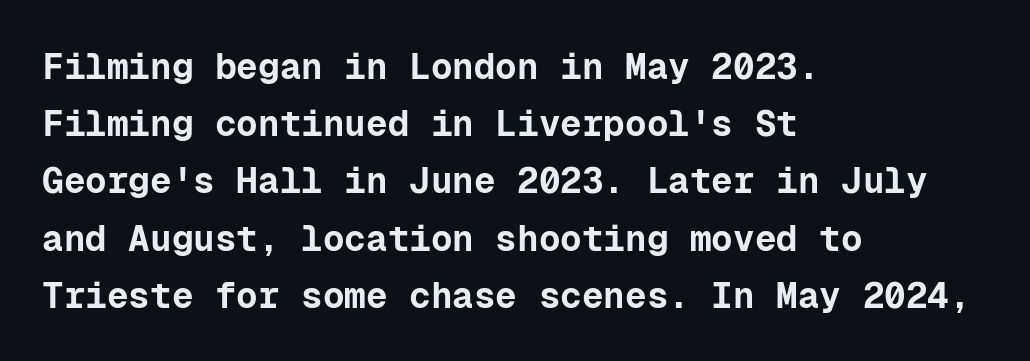
The image shows 36 px bold sans-serif type, upright, monospaced; set left-aligned, normal line spacing (1.59x), normal letter spacing, not underlined; low stroke contrast and a medium x-height.
